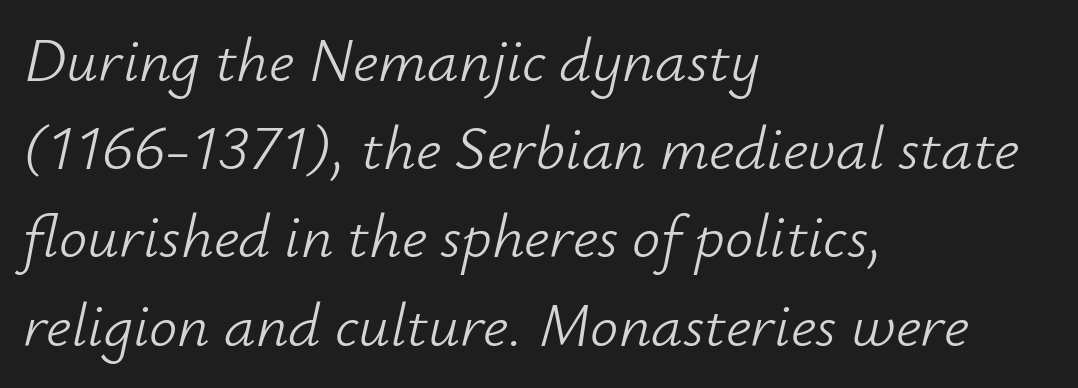
Q: Is the text bold? A: No.
Q: Is the text italic (slanted)? A: Yes, it leans right by about 12 degrees.
Q: Is the text underlined? A: No.
Q: How is the paragraph aligned? A: Left-aligned.
Q: Is the spacing between letters normal or unusually wide? A: Normal.
Q: Is the spacing between lines tight, normal or loose? A: Normal.
Q: Width (condensed, normal, or wide)? A: Normal.
Q: Stroke contrast? A: Low.
Q: x-height? A: Small.
Q: Monospaced? A: No.
